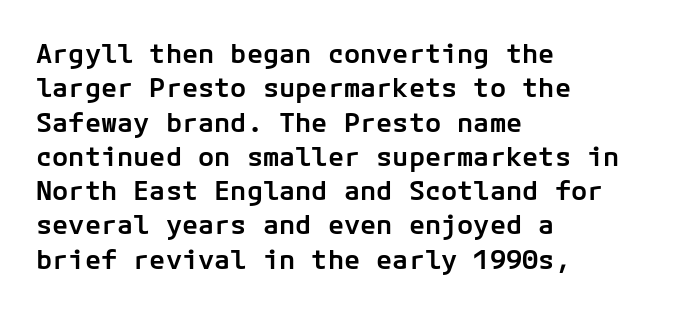
Left-aligned paragraph, ragged on the right. Nope, not italic — everything's standing straight. Strokes here are thickened, but only to semibold level. The leading is moderate, giving the passage an even texture.
